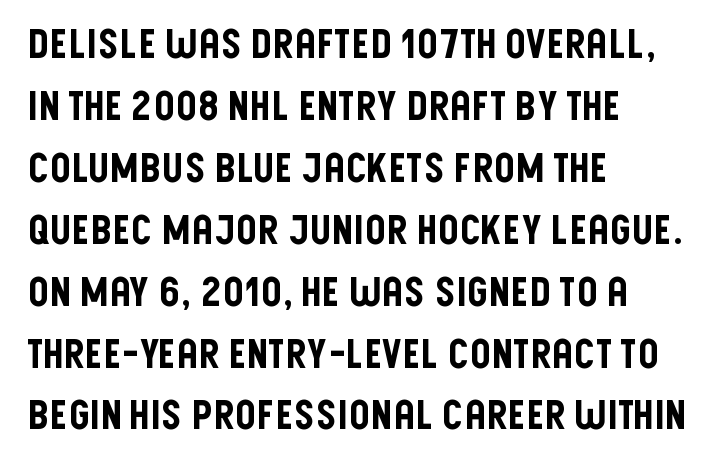
Q: Is the text italic (slanted)? A: No, it is upright.
Q: Is the typeface a serif or a sans-serif typeface? A: Sans-serif.
Q: Is the text underlined? A: No.
Q: How is the paragraph aligned? A: Left-aligned.
Q: Is the spacing between letters normal or unusually wide? A: Normal.
Q: Is the spacing between lines tight, normal or loose? A: Normal.
Q: Width (condensed, normal, or wide)? A: Condensed.
Q: Stroke contrast? A: Low.
Q: x-height? A: Large.
Q: Monospaced? A: No.
